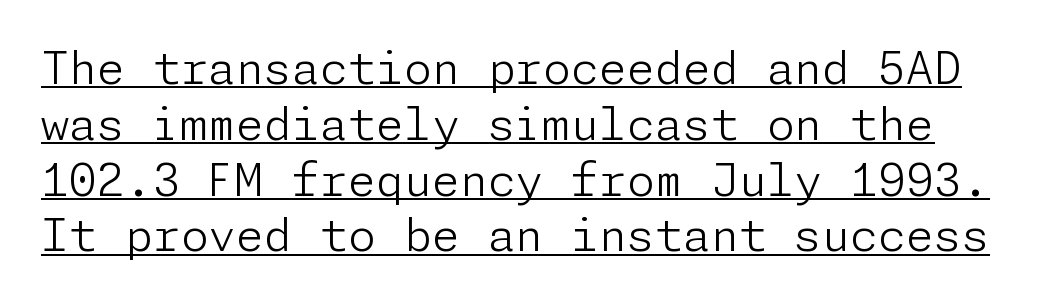
Q: Is the text bold? A: No.
Q: Is the text italic (slanted)? A: No, it is upright.
Q: Is the typeface a serif or a sans-serif typeface? A: Sans-serif.
Q: Is the text underlined? A: Yes.
Q: Is the spacing between letters normal or unusually wide? A: Normal.
Q: Width (condensed, normal, or wide)? A: Normal.
Q: Stroke contrast? A: Low.
Q: x-height? A: Medium.
